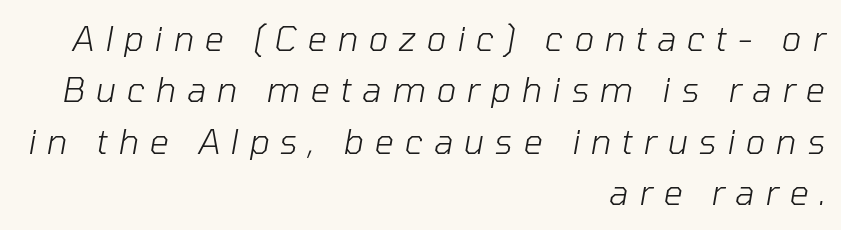
Check under the words: just untouched page. The passage shown is typed in a proportional face where columns would drift. The leading is moderate, giving the passage an even texture. Designer's note — italics engaged. No extra ink here — the face is not bold. A student would call this right alignment; a typographer would say flush right, rag left.
